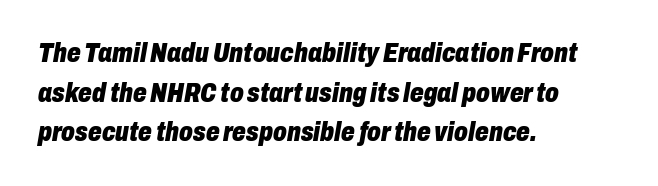
The image shows 27 px bold type, italic (leaning right); set left-aligned, normal line spacing (1.47x), normal letter spacing, not underlined.
